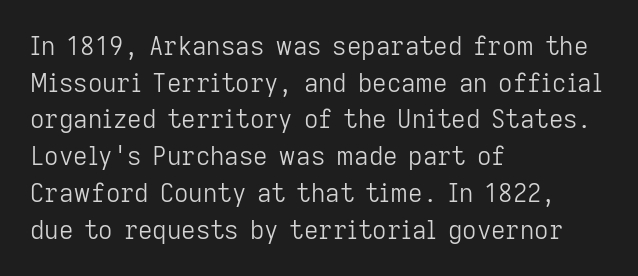
Weight: in the light-to-regular range. In CSS terms this would be text-align: left. The letters stand straight up with perfectly vertical stems. Each new line begins a customary step beneath the previous one. Characters follow at the spacing the type designer built in.
